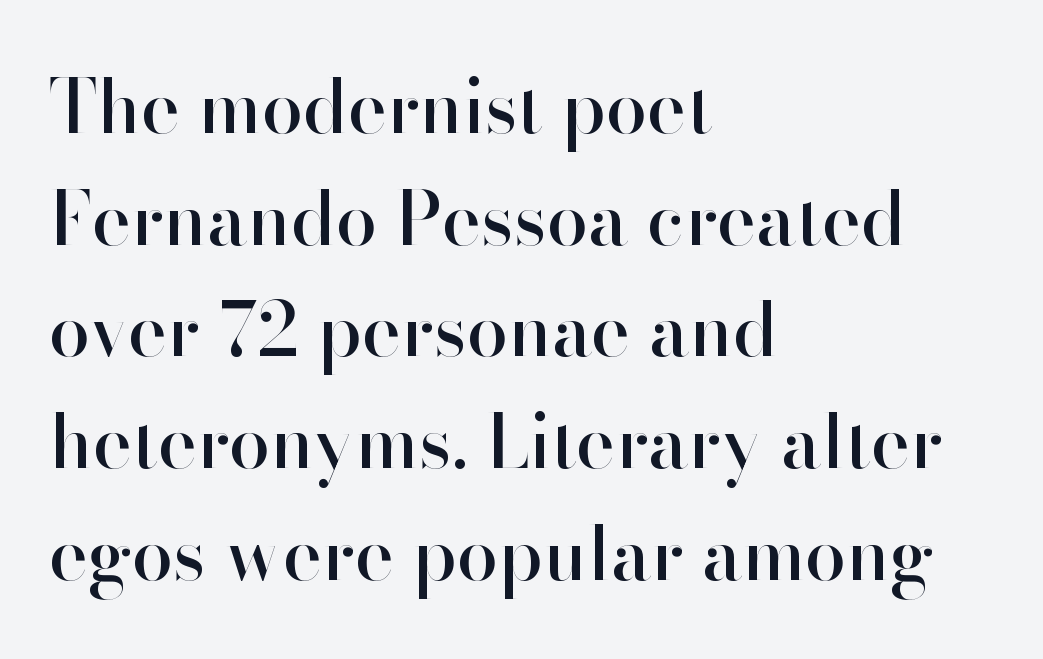
Regarding leading, the lines here are spaced in the standard way. Anything drawn beneath the words? Only blank space. Style check: upright. Here the designer chose a conventional face with non-uniform glyph widths.
